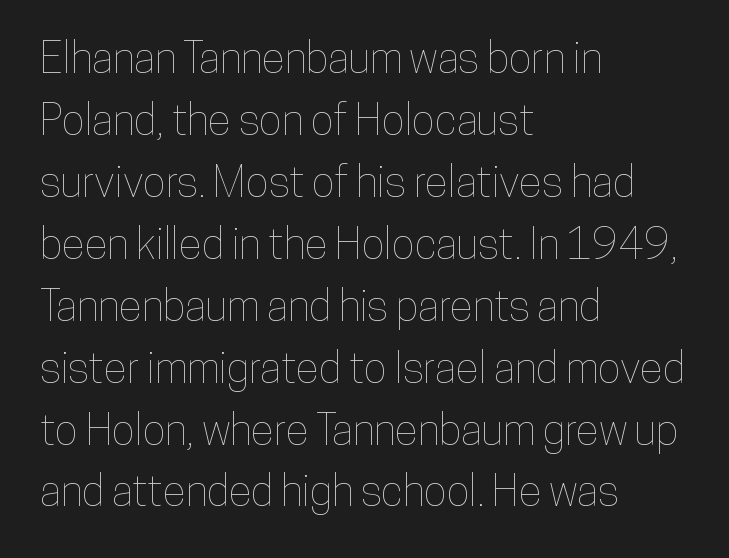
{"italic": "no", "width": "condensed", "stroke_contrast": "low", "x_height": "medium", "monospaced": "no", "underline": "no", "align": "left", "line_spacing": "normal", "line_spacing_ratio": 1.44, "letter_spacing": "normal", "letter_spacing_em": 0.0, "glyph_px": 43}
